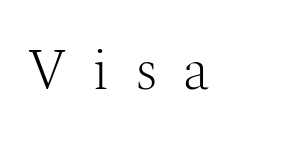
The image shows 58 px light serif type, upright; set unusually wide letter spacing (+0.43 em), not underlined; medium stroke contrast and a medium x-height.
